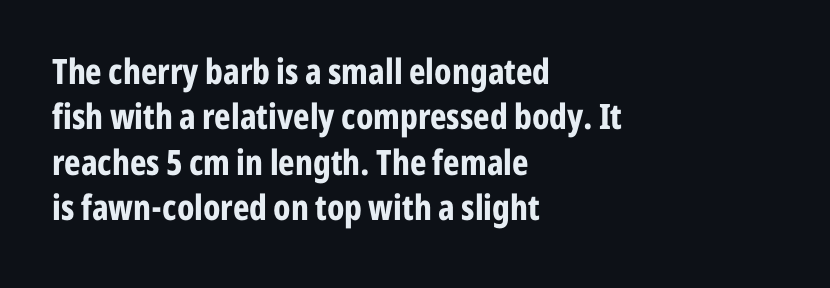
{"serif": "no", "italic": "no", "bold": "yes", "weight": "bold", "width": "condensed", "stroke_contrast": "low", "x_height": "medium", "monospaced": "no", "underline": "no", "align": "left", "line_spacing": "normal", "line_spacing_ratio": 1.3, "letter_spacing": "normal", "letter_spacing_em": 0.0, "glyph_px": 35}
